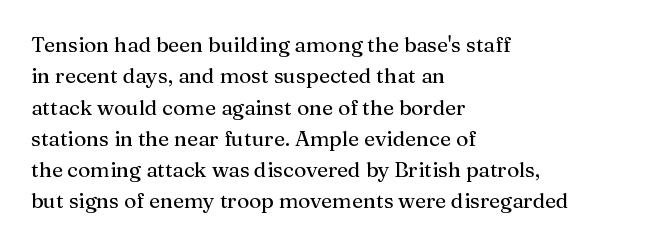
The compositor pushed each line to the left boundary. The designer left line spacing at the default. The rendering keeps characters at their native spacing. No italicization has been applied; the sample stays upright. Clear beneath every line of the passage.
